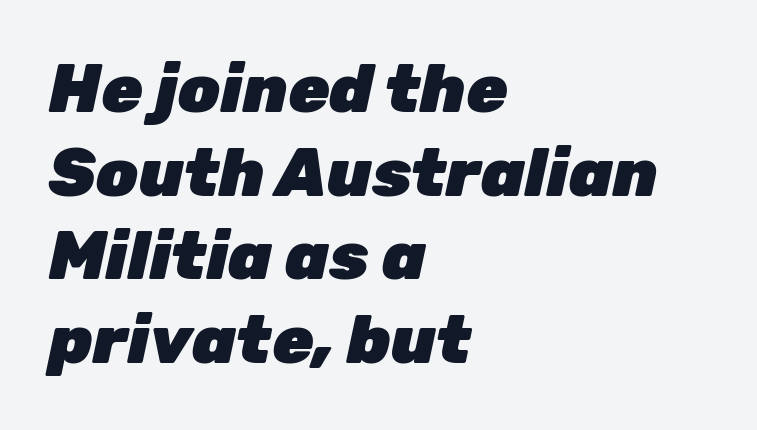
The image shows 67 px heavy type, italic (leaning right); set left-aligned, normal line spacing (1.25x), normal letter spacing, not underlined; low stroke contrast and a medium x-height.
